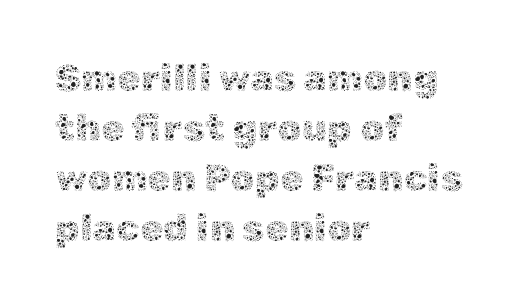
The image shows 38 px thin type, upright; set left-aligned, normal line spacing (1.32x), normal letter spacing, not underlined; a medium x-height.
